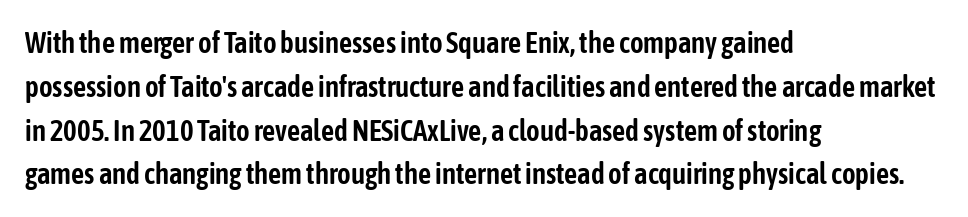
The image shows 29 px condensed sans-serif type, upright; set left-aligned, normal line spacing (1.51x), normal letter spacing, not underlined; low stroke contrast and a medium x-height.
